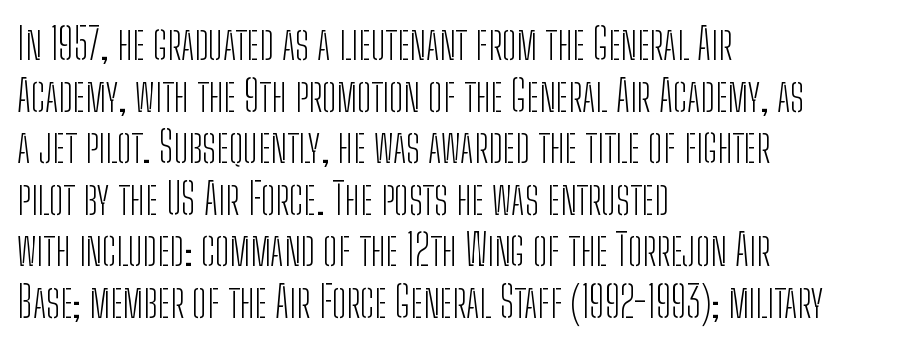
Ordinary non-slanted type is in use. The weight tops out at a normal text grade. Check where the strokes stop: nothing finishes them off — pure sans. Is this a fixed-width face? No — the glyphs have proportional, varying widths. These lines keep a tight, regular rhythm from letter to letter.
